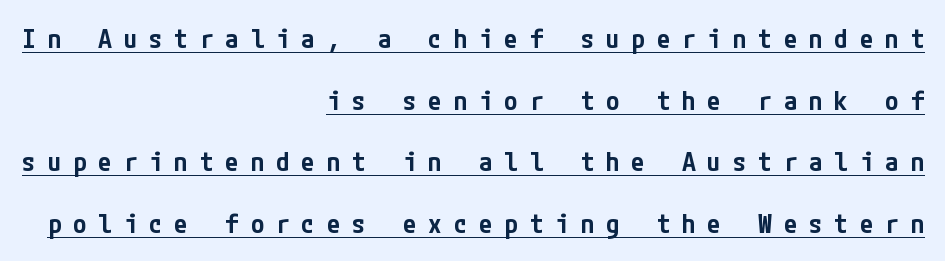
The image shows 27 px text type, upright; set right-aligned, loose line spacing (2.28x), unusually wide letter spacing (+0.44 em), underlined.
